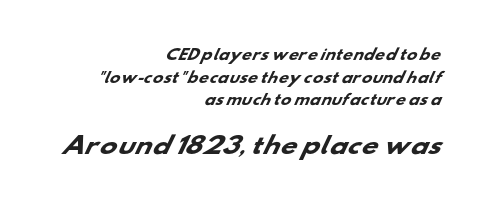
{"bold": "yes", "underline": "no", "align": "right", "line_spacing": "normal", "line_spacing_ratio": 1.62, "letter_spacing": "normal", "letter_spacing_em": 0.0, "larger_block": "second", "size_ratio": 1.64, "glyph_px": 23}
